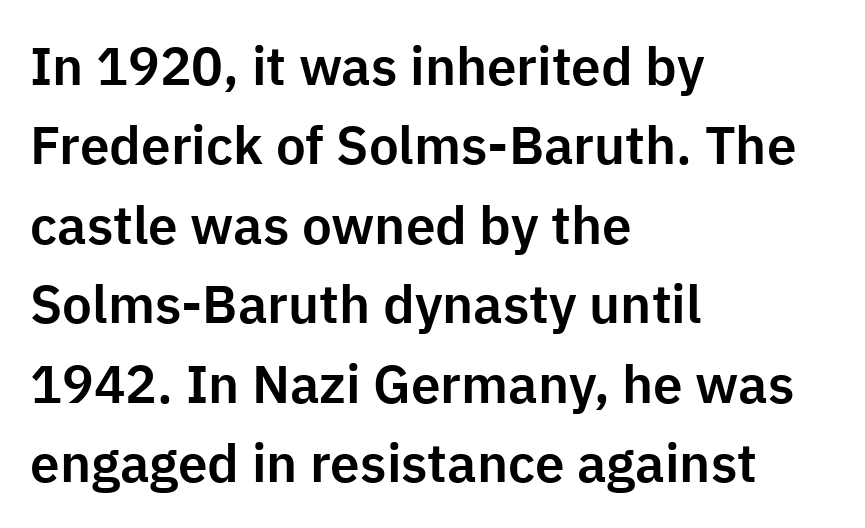
The image shows 53 px sans-serif type, upright; set left-aligned, normal line spacing (1.5x), normal letter spacing, not underlined; low stroke contrast and a medium x-height.
